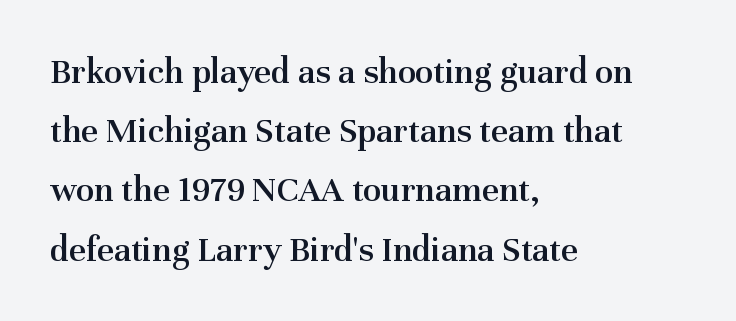
The image shows 37 px semibold serif type, upright; set left-aligned, normal line spacing (1.6x), normal letter spacing, not underlined; medium stroke contrast and a medium x-height.
